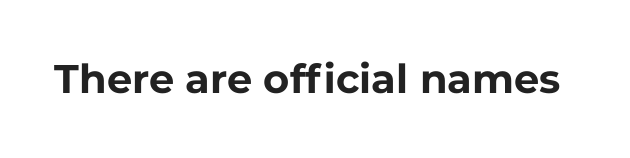
The image shows 40 px bold sans-serif type, upright; set normal letter spacing, not underlined; low stroke contrast and a medium x-height.
